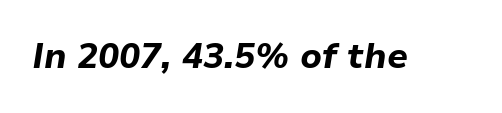
The strokes are fattened all the way to bold. Varying glyph widths throughout — classic text-font behaviour. There is no visible air inserted between adjacent glyphs. Each row of text sits above clean, open space.
